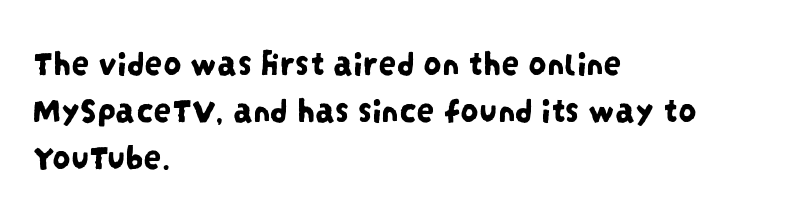
{"serif": "no", "width": "condensed", "stroke_contrast": "low", "x_height": "large", "monospaced": "no", "underline": "no", "align": "left", "line_spacing": "normal", "line_spacing_ratio": 1.31, "letter_spacing": "normal", "letter_spacing_em": 0.0, "glyph_px": 36}
